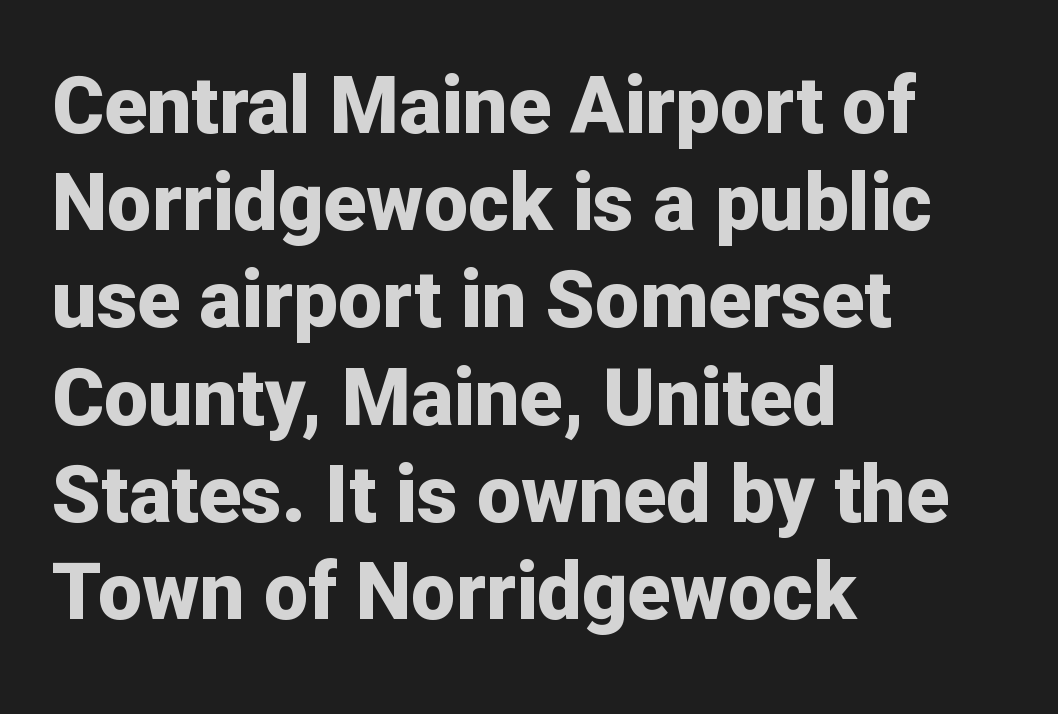
Q: Is the text bold? A: Yes.
Q: Is the text italic (slanted)? A: No, it is upright.
Q: Is the typeface a serif or a sans-serif typeface? A: Sans-serif.
Q: Is the text underlined? A: No.
Q: How is the paragraph aligned? A: Left-aligned.
Q: Is the spacing between letters normal or unusually wide? A: Normal.
Q: Width (condensed, normal, or wide)? A: Normal.
Q: Stroke contrast? A: Low.
Q: x-height? A: Medium.
Q: Monospaced? A: No.
